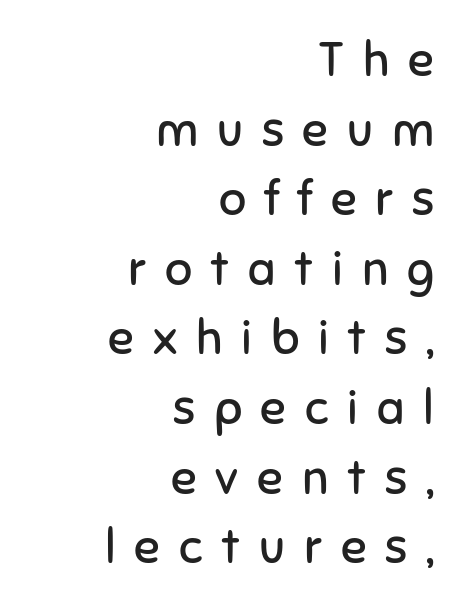
{"serif": "no", "italic": "no", "bold": "no", "weight": "regular", "width": "normal", "stroke_contrast": "low", "x_height": "medium", "monospaced": "no", "underline": "no", "align": "right", "line_spacing": "normal", "line_spacing_ratio": 1.45, "letter_spacing": "wide", "letter_spacing_em": 0.39, "glyph_px": 48}
